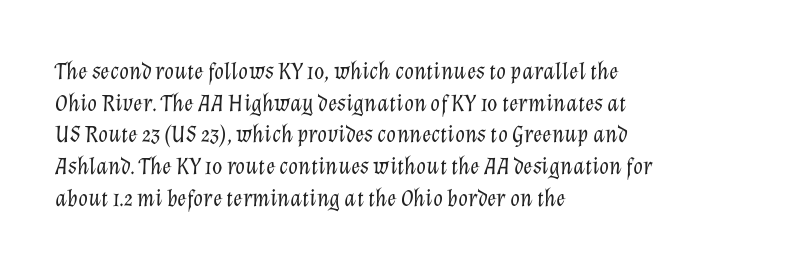
{"italic": "yes", "lean": "right", "slant_degrees": 12, "bold": "no", "underline": "no", "align": "left", "line_spacing": "normal", "line_spacing_ratio": 1.27, "letter_spacing": "normal", "letter_spacing_em": 0.0, "glyph_px": 25}
